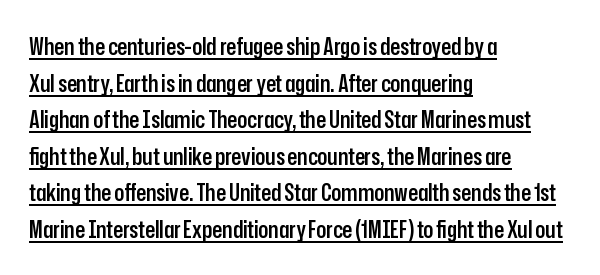
Q: Is the text bold? A: Semi-bold.
Q: Is the text italic (slanted)? A: No, it is upright.
Q: Is the text underlined? A: Yes.
Q: How is the paragraph aligned? A: Left-aligned.
Q: Is the spacing between letters normal or unusually wide? A: Normal.
Q: Is the spacing between lines tight, normal or loose? A: Normal.
